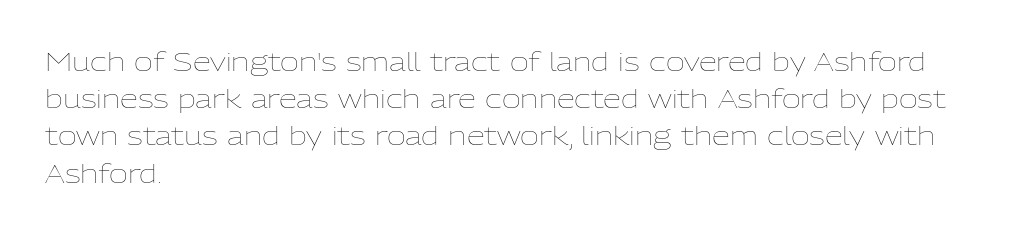
The rendering anchors every line to the left-hand side. A clean baseline with only descenders dipping below it. No chunkiness to these letters — they're not bold. Leading matches the norm, producing a regular column. Ascenders rise straight up at ninety degrees. Nobody touched the tracking dial on this one.
